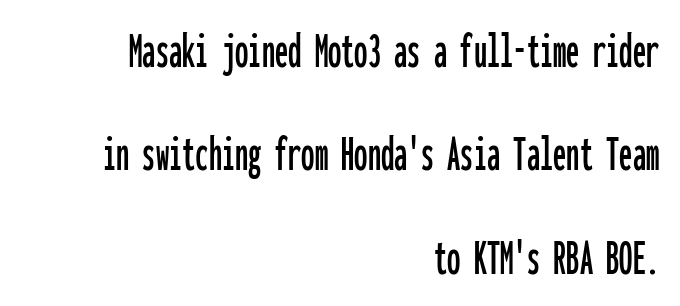
Line ends are locked; line starts wander. Letter spacing: default. Any mark beneath the type? The region is blank. Successive baselines arrive slowly, with a big drop between each. The letters stand straight up with perfectly vertical stems.
